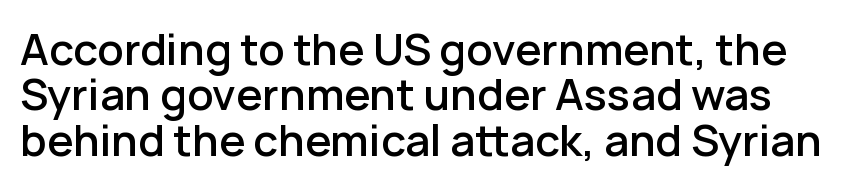
Q: Is the text bold? A: Semi-bold.
Q: Is the text italic (slanted)? A: No, it is upright.
Q: Is the typeface a serif or a sans-serif typeface? A: Sans-serif.
Q: Is the text underlined? A: No.
Q: Is the spacing between letters normal or unusually wide? A: Normal.
Q: Is the spacing between lines tight, normal or loose? A: Tight.
Q: Width (condensed, normal, or wide)? A: Normal.
Q: Stroke contrast? A: Low.
Q: x-height? A: Medium.
Q: Monospaced? A: No.
